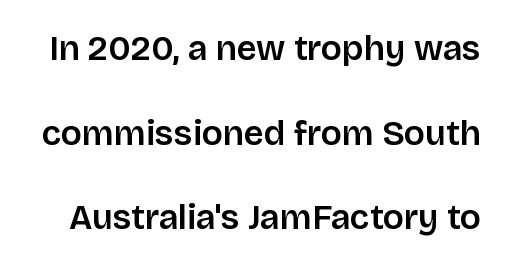
The image shows 35 px semibold sans-serif type, upright; set loose line spacing (2.42x), normal letter spacing, not underlined; low stroke contrast and a large x-height.
